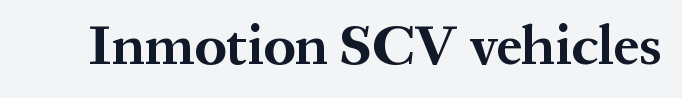
{"serif": "yes", "italic": "no", "bold": "yes", "weight": "bold", "width": "normal", "stroke_contrast": "medium", "x_height": "medium", "monospaced": "no", "underline": "no", "letter_spacing": "normal", "letter_spacing_em": 0.0, "glyph_px": 57}
